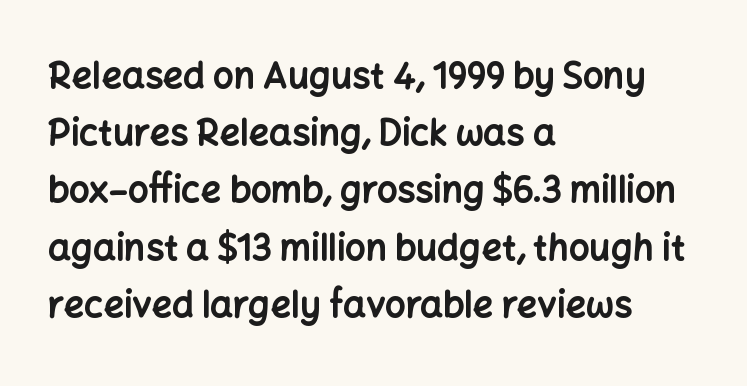
The image shows 36 px bold sans-serif type, upright; set left-aligned, normal line spacing (1.59x), normal letter spacing, not underlined; low stroke contrast and a medium x-height.
